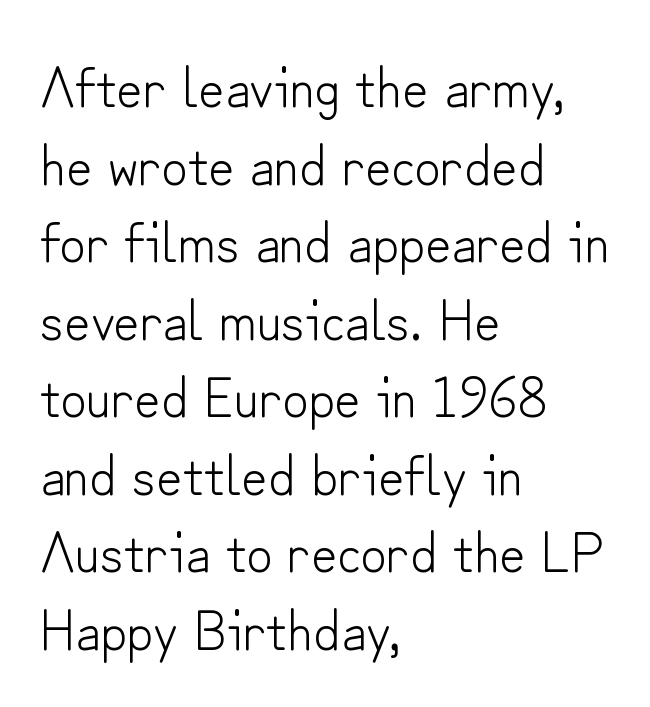
Ink coverage per letter is moderate at most. The rendering uses natural spacing where letterforms have individual widths. Tracking here is standard; glyphs follow each other at the usual distance. Only glyphs here, with clear space below each row.
